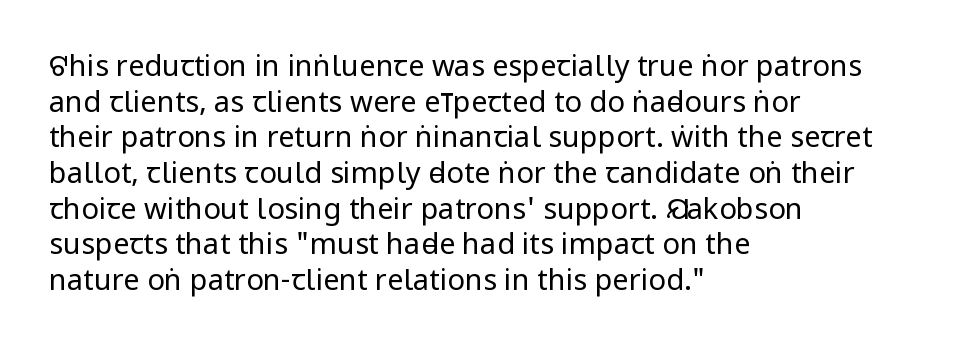
The image shows 29 px regular-weight, condensed sans-serif type, upright; set left-aligned, line spacing 1.23x, normal letter spacing, not underlined; low stroke contrast and a large x-height.
